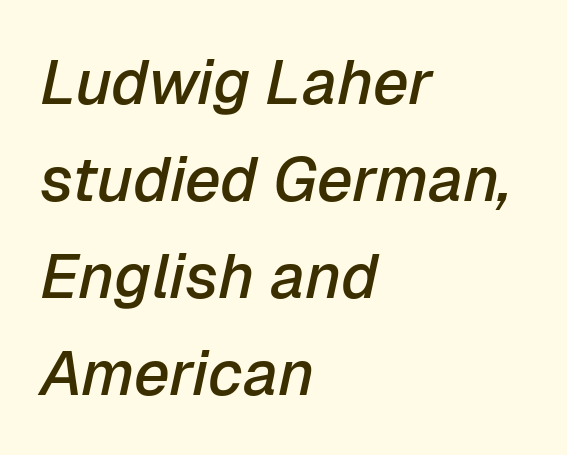
The specimen omits any rule beneath the text block's lines. These lines carry some extra weight — a demibold, not a full bold. Short and long lines alike share a common starting point at left. Short note: letters normally spaced. How would I describe the line gaps? Plain and ordinary.
